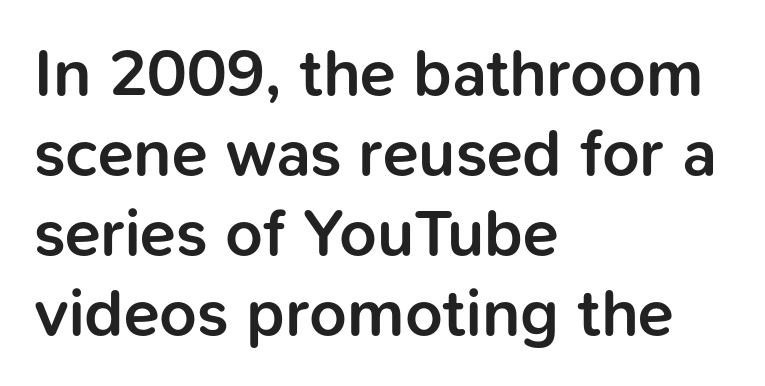
Q: Is the text bold? A: Semi-bold.
Q: Is the text italic (slanted)? A: No, it is upright.
Q: Is the typeface a serif or a sans-serif typeface? A: Sans-serif.
Q: Is the text underlined? A: No.
Q: How is the paragraph aligned? A: Left-aligned.
Q: Is the spacing between letters normal or unusually wide? A: Normal.
Q: Width (condensed, normal, or wide)? A: Normal.
Q: Stroke contrast? A: Low.
Q: x-height? A: Medium.
Q: Monospaced? A: No.
